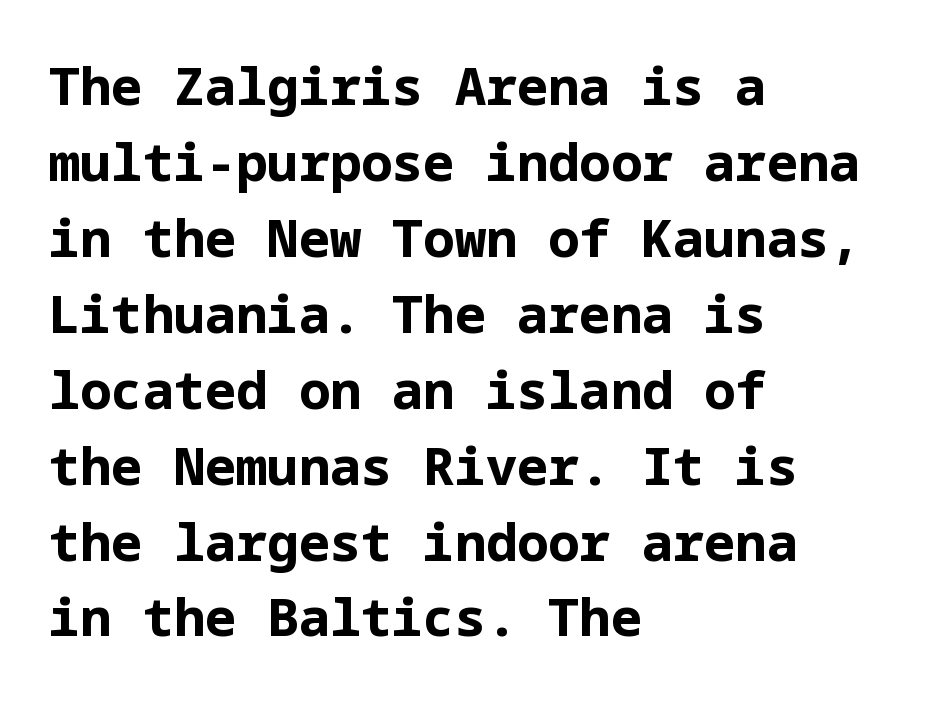
Every stem runs plumb, perpendicular to the baseline. The face used here is rendered with its standard letterfit. Letters rest on an invisible, unmarked baseline. I'd call this a sans setting — the letters go barefoot.
